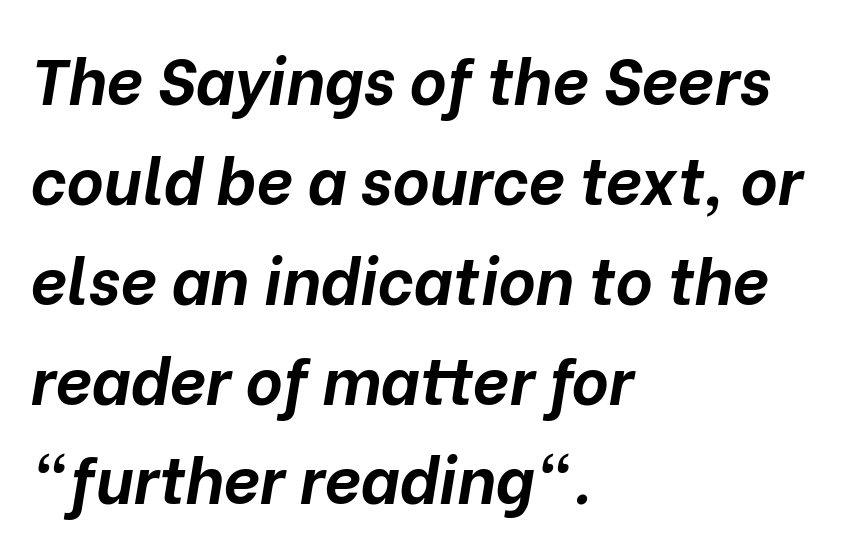
The image shows 64 px bold type, italic (leaning right); set left-aligned, normal line spacing (1.56x), normal letter spacing, not underlined; low stroke contrast and a medium x-height.
